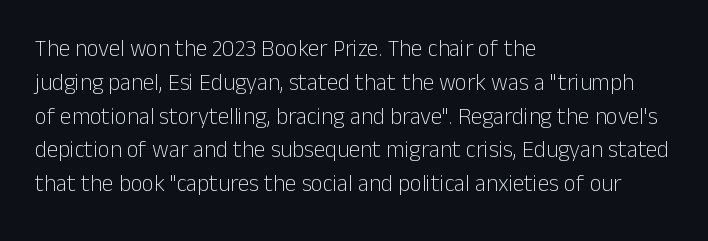
Q: Is the text bold? A: No.
Q: Is the text italic (slanted)? A: No, it is upright.
Q: Is the text underlined? A: No.
Q: How is the paragraph aligned? A: Left-aligned.
Q: Is the spacing between letters normal or unusually wide? A: Normal.
Q: Is the spacing between lines tight, normal or loose? A: Normal.
